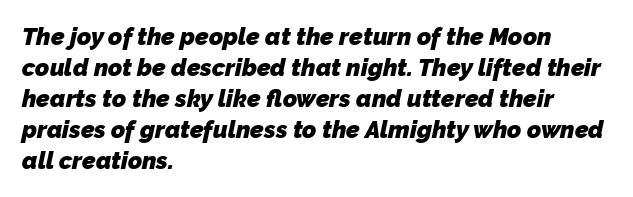
As a designer I'd log this as weight 700, bold. Short note: letters normally spaced. Leftover space on each line is placed entirely after the last word. The rendering uses a moderate line-height, typical for paragraphs. Unmarked baselines from the first word to the last.
